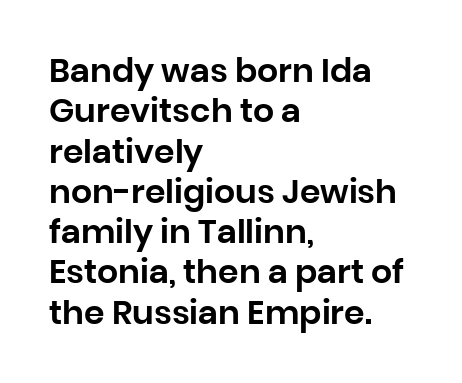
Q: Is the text italic (slanted)? A: No, it is upright.
Q: Is the typeface a serif or a sans-serif typeface? A: Sans-serif.
Q: Is the text underlined? A: No.
Q: How is the paragraph aligned? A: Left-aligned.
Q: Is the spacing between letters normal or unusually wide? A: Normal.
Q: Width (condensed, normal, or wide)? A: Normal.
Q: Stroke contrast? A: Low.
Q: x-height? A: Large.
Q: Monospaced? A: No.
